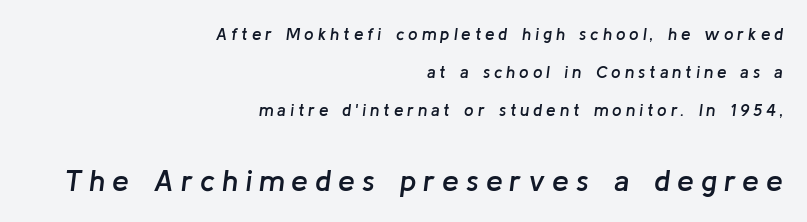
The image shows 30 px semibold type, italic (leaning right); set right-aligned, loose line spacing (2.25x), unusually wide letter spacing (+0.23 em), not underlined; the second (bottom) block is 1.76x larger; low stroke contrast and a medium x-height.
